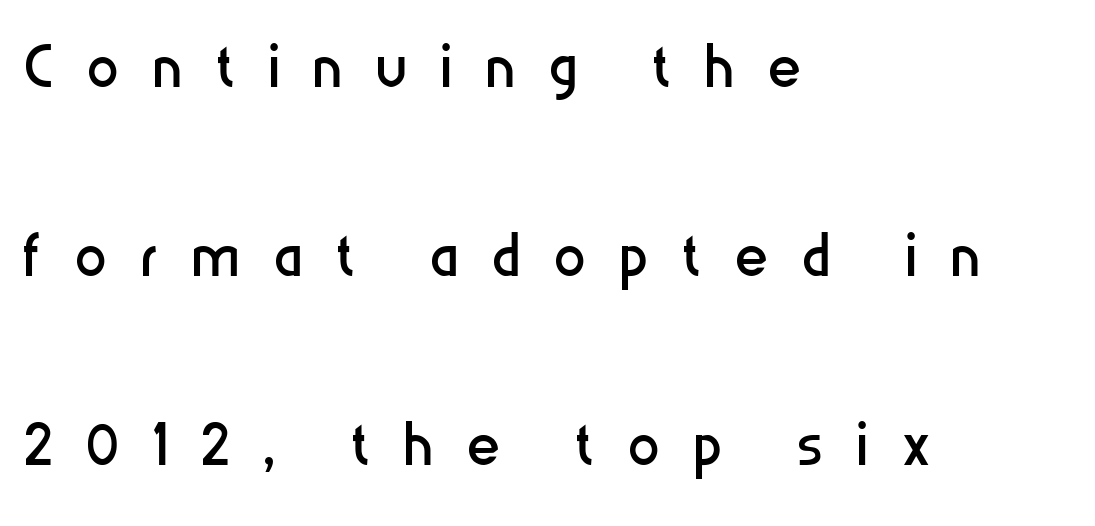
The image shows 80 px regular-weight, condensed sans-serif type, upright; set left-aligned, loose line spacing (2.36x), unusually wide letter spacing (+0.42 em), not underlined; low stroke contrast and a medium x-height.
